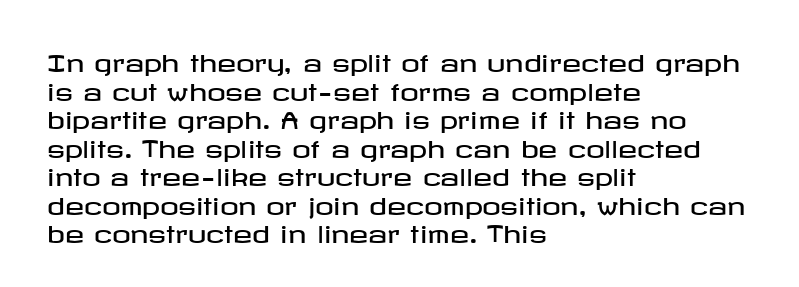
Each line starts at the same left margin while the right side varies. This sample uses plain, unmodified letter spacing. Only glyphs here, with clear space below each row. The letters stand upright; this is a roman face.
